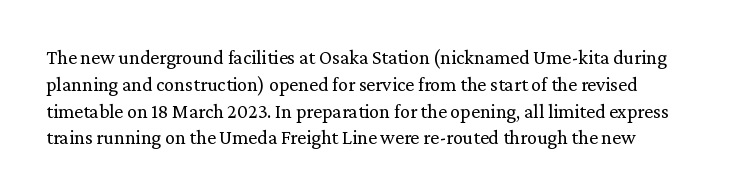
Q: Is the text bold? A: No.
Q: Is the text italic (slanted)? A: No, it is upright.
Q: Is the text underlined? A: No.
Q: Is the spacing between letters normal or unusually wide? A: Normal.
Q: Is the spacing between lines tight, normal or loose? A: Normal.
